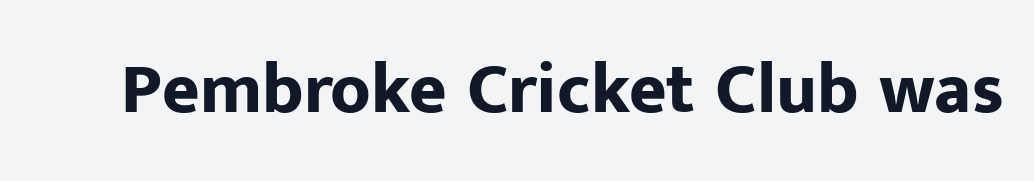
The image shows 72 px bold sans-serif type, upright; set normal letter spacing, not underlined; low stroke contrast and a medium x-height.
